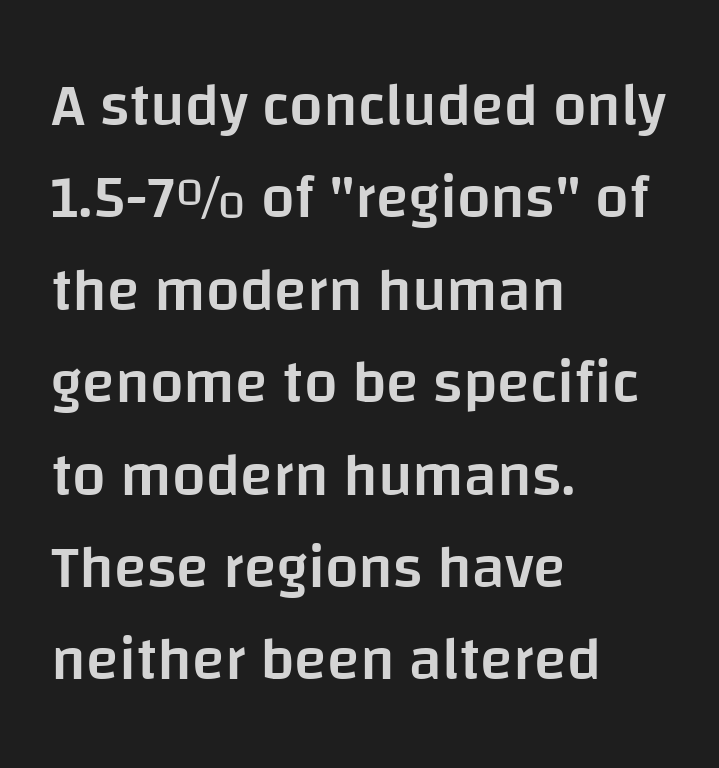
{"serif": "no", "italic": "no", "bold": "semi", "weight": "semibold", "width": "normal", "stroke_contrast": "low", "x_height": "large", "monospaced": "no", "underline": "no", "align": "left", "line_spacing": "normal", "line_spacing_ratio": 1.54, "letter_spacing": "normal", "letter_spacing_em": 0.0, "glyph_px": 60}
